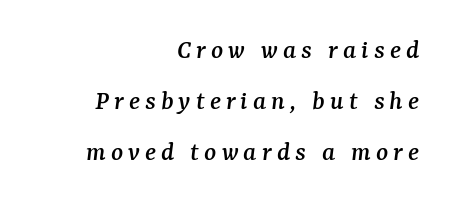
{"serif": "yes", "italic": "yes", "lean": "right", "slant_degrees": 7, "width": "normal", "stroke_contrast": "medium", "x_height": "medium", "monospaced": "no", "underline": "no", "align": "right", "line_spacing_ratio": 1.83, "glyph_px": 28}
